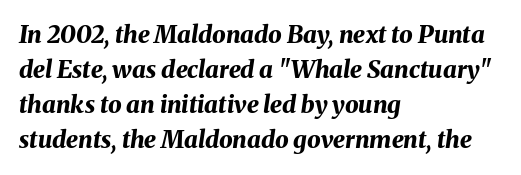
Chunky letters — that's bold for sure. The text block is weighted toward the left margin, trailing off unevenly rightward. Yep, that's italic — everything's leaning. Underline: absent.
